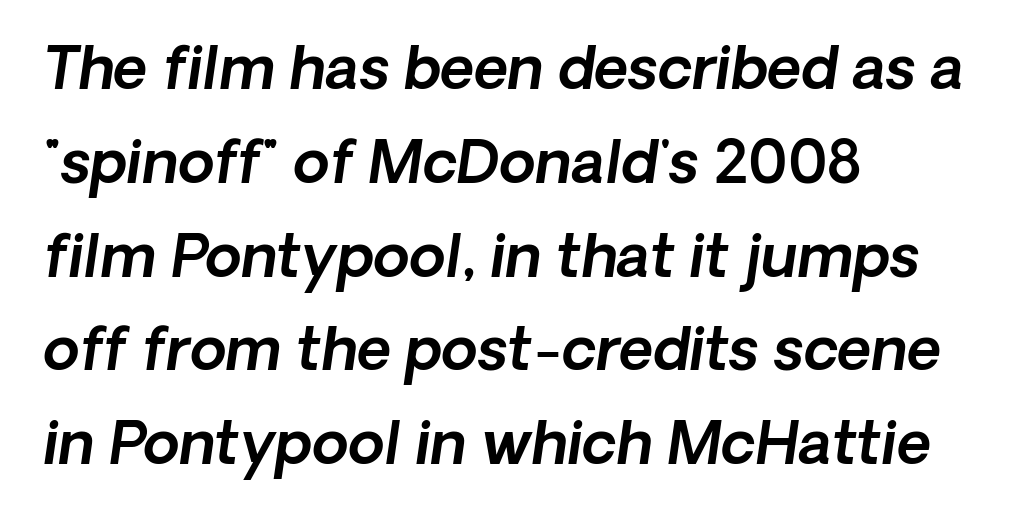
{"italic": "yes", "lean": "right", "slant_degrees": 8, "width": "normal", "x_height": "medium", "monospaced": "no", "underline": "no", "align": "left", "line_spacing": "normal", "line_spacing_ratio": 1.59, "letter_spacing": "normal", "letter_spacing_em": 0.0, "glyph_px": 59}
